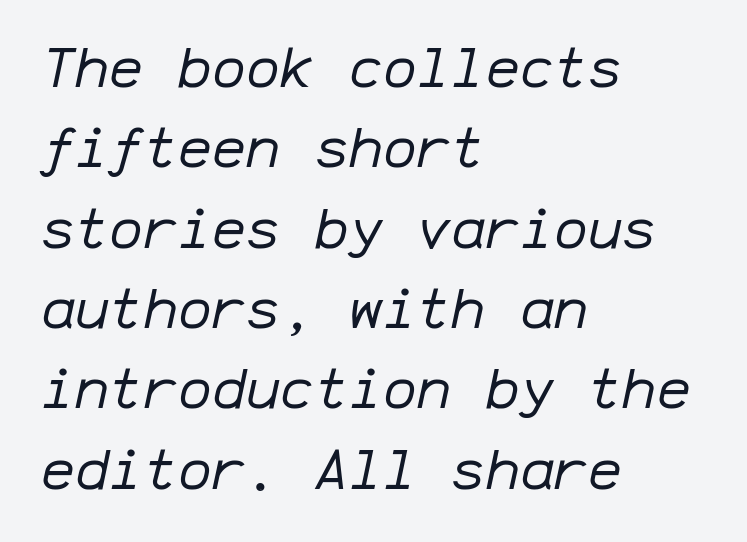
{"italic": "yes", "lean": "right", "slant_degrees": 12, "bold": "no", "weight": "regular", "width": "normal", "stroke_contrast": "low", "x_height": "medium", "monospaced": "yes", "underline": "no", "align": "left", "line_spacing": "normal", "line_spacing_ratio": 1.41, "letter_spacing": "normal", "letter_spacing_em": 0.0, "glyph_px": 57}
